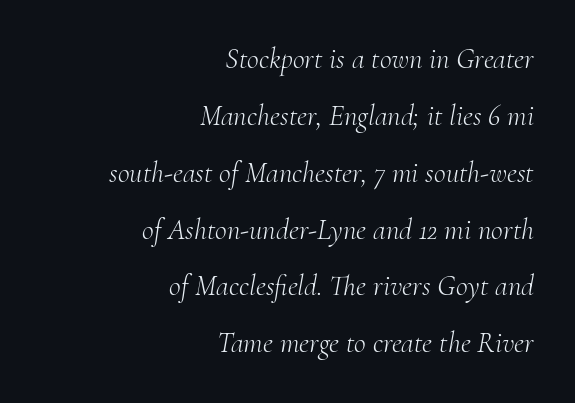
The image shows 29 px light serif type, italic (leaning right); set right-aligned, loose line spacing (1.96x), normal letter spacing, not underlined; medium stroke contrast and a small x-height.
